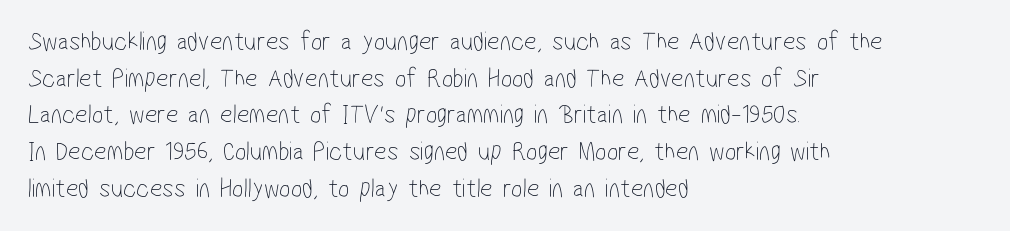
Q: Is the text bold? A: No.
Q: Is the text underlined? A: No.
Q: How is the paragraph aligned? A: Left-aligned.
Q: Is the spacing between letters normal or unusually wide? A: Normal.
Q: Is the spacing between lines tight, normal or loose? A: Normal.
